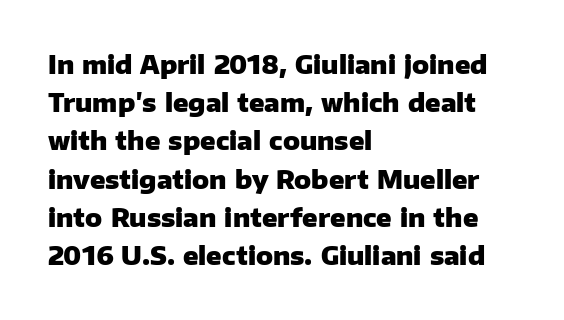
Lines of text with bare space underneath. Quick note: interline space is typical. The line texture is even and compact thanks to regular tracking. The letters stand straight up with perfectly vertical stems. I'd describe the lettering as bold — thick and assertive.
